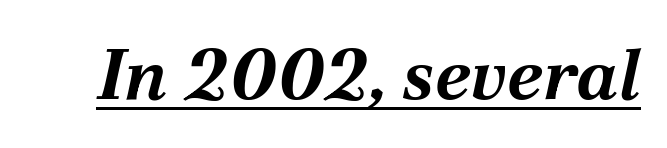
Tracking here is standard; glyphs follow each other at the usual distance. Notice how the stems are inclined rather than vertical — that's the hallmark of italics. Does the weight exceed regular? Yes, all the way to bold. Varying glyph widths throughout — classic text-font behaviour. A continuous stroke trails under the words, as in a hyperlink.
